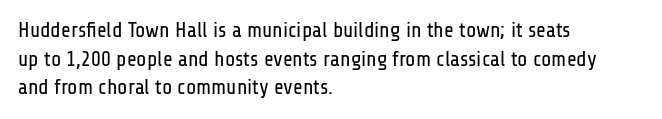
Q: Is the text bold? A: No.
Q: Is the text italic (slanted)? A: No, it is upright.
Q: Is the text underlined? A: No.
Q: How is the paragraph aligned? A: Left-aligned.
Q: Is the spacing between letters normal or unusually wide? A: Normal.
Q: Is the spacing between lines tight, normal or loose? A: Normal.
